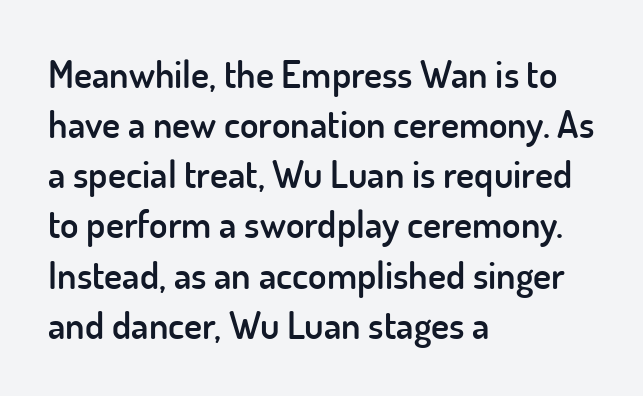
Beneath every word, the page is bare. Unlike a traditional serif, this face leaves its strokes unadorned. The setting favours the left margin, as ordinary paragraphs usually do. It's the straight-up-and-down kind of type. Honestly, the letter spacing is just normal — you wouldn't notice it. A bit beefed up — I'd call it semibold rather than bold.
